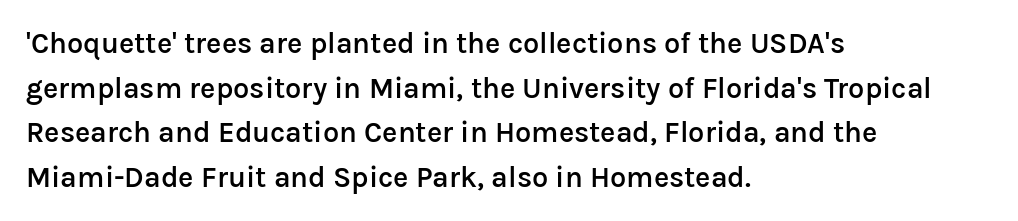
Q: Is the text bold? A: Semi-bold.
Q: Is the text italic (slanted)? A: No, it is upright.
Q: Is the typeface a serif or a sans-serif typeface? A: Sans-serif.
Q: Is the text underlined? A: No.
Q: How is the paragraph aligned? A: Left-aligned.
Q: Is the spacing between letters normal or unusually wide? A: Normal.
Q: Is the spacing between lines tight, normal or loose? A: Normal.
Q: Width (condensed, normal, or wide)? A: Normal.
Q: Stroke contrast? A: Low.
Q: x-height? A: Medium.
Q: Monospaced? A: No.
